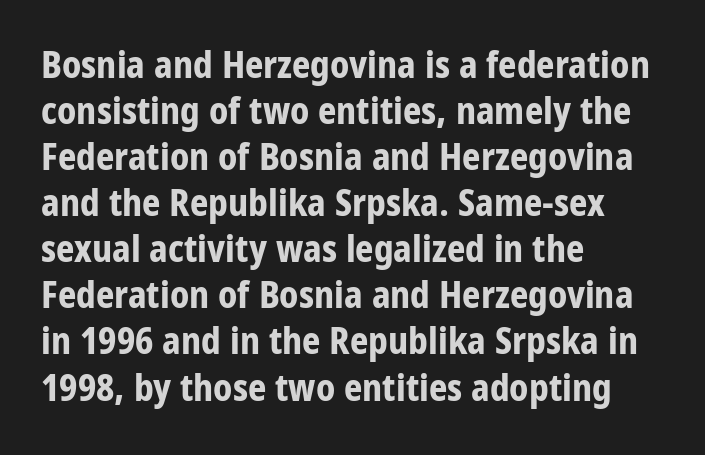
The image shows 36 px bold, condensed sans-serif type, upright; set left-aligned, normal line spacing (1.28x), normal letter spacing, not underlined; low stroke contrast and a large x-height.
